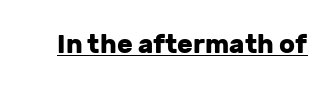
Q: Is the text bold? A: Yes.
Q: Is the text italic (slanted)? A: No, it is upright.
Q: Is the text underlined? A: Yes.
Q: Is the spacing between letters normal or unusually wide? A: Normal.
